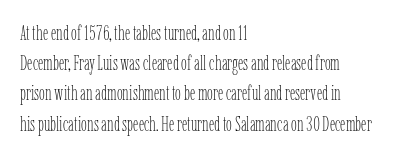
Q: Is the text bold? A: No.
Q: Is the text italic (slanted)? A: No, it is upright.
Q: Is the text underlined? A: No.
Q: How is the paragraph aligned? A: Left-aligned.
Q: Is the spacing between letters normal or unusually wide? A: Normal.
Q: Is the spacing between lines tight, normal or loose? A: Normal.
